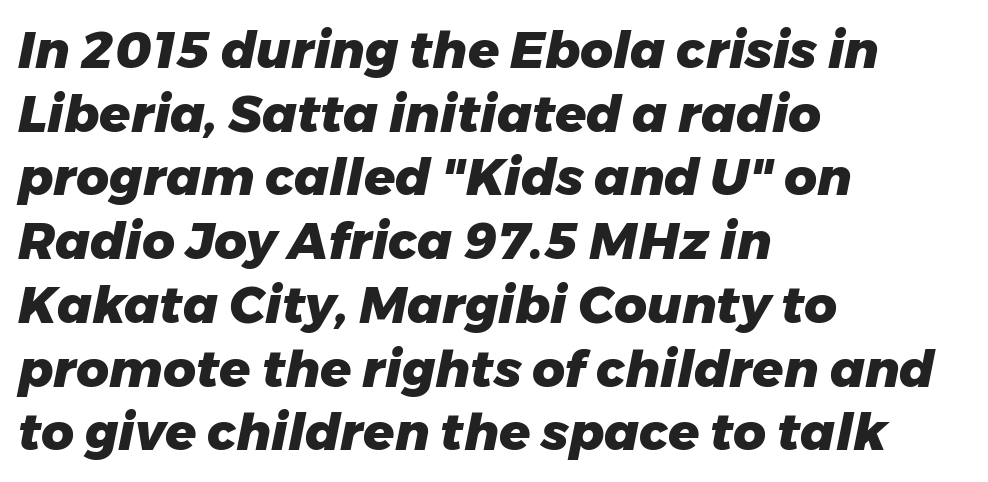
The image shows 51 px heavy type, italic (leaning right); set left-aligned, normal line spacing (1.25x), normal letter spacing, not underlined; low stroke contrast and a medium x-height.
